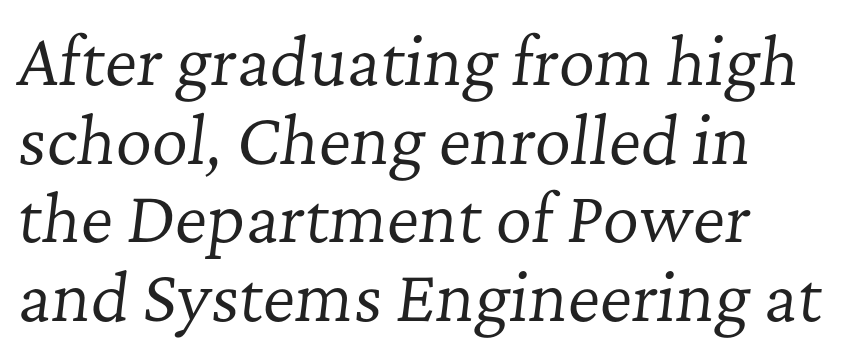
{"serif": "yes", "italic": "yes", "lean": "right", "slant_degrees": 7, "bold": "no", "weight": "regular", "width": "normal", "stroke_contrast": "low", "x_height": "medium", "monospaced": "no", "underline": "no", "align": "left", "line_spacing": "normal", "line_spacing_ratio": 1.25, "letter_spacing": "normal", "letter_spacing_em": 0.0, "glyph_px": 63}
